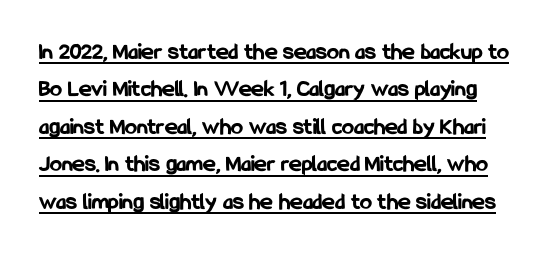
The image shows 24 px bold type, upright; set normal line spacing (1.56x), normal letter spacing, underlined.
